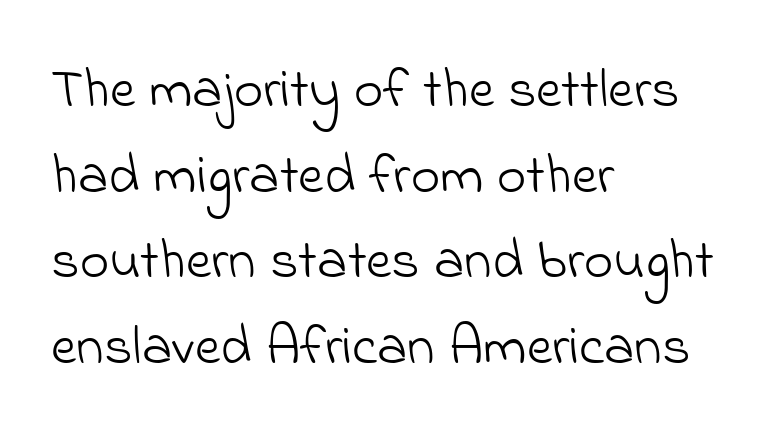
Looks like regular typesetting: each glyph gets only the width it needs. How are the letters spaced? Ordinarily, with no added tracking. Visually the block forms a straight wall on the left and a jagged coastline on the right. Stroke thickness stays within the range of a standard reading face or lighter. Typographically, this falls in the sans-serif category. These lines sit exactly where default settings would place them.
